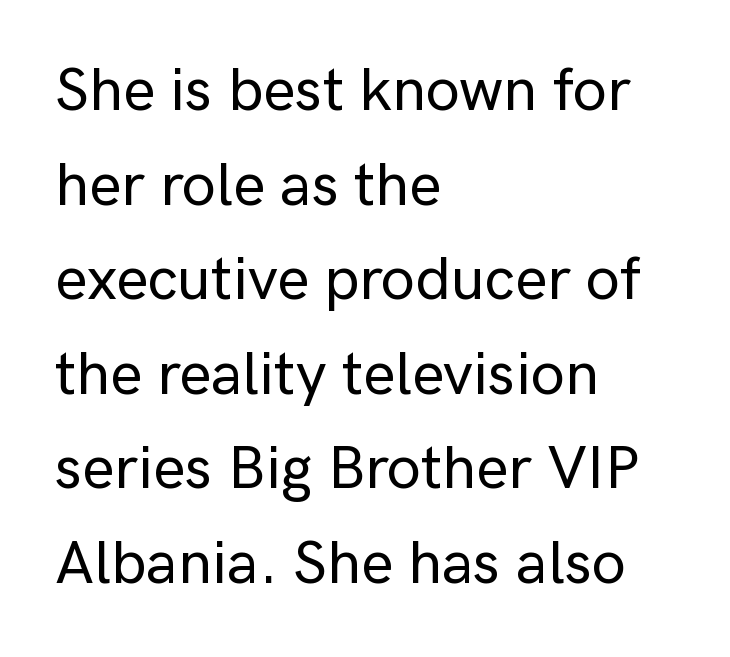
The image shows 61 px sans-serif type, upright; set left-aligned, normal line spacing (1.55x), normal letter spacing, not underlined; low stroke contrast and a medium x-height.
